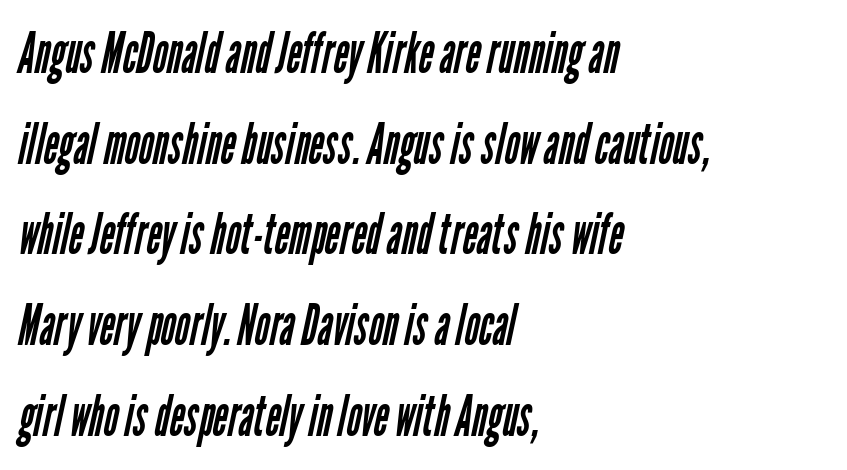
{"serif": "no", "bold": "no", "weight": "regular", "width": "condensed", "stroke_contrast": "low", "x_height": "medium", "monospaced": "no", "underline": "no", "align": "left", "line_spacing": "normal", "line_spacing_ratio": 1.59, "letter_spacing": "normal", "letter_spacing_em": 0.0, "glyph_px": 57}
